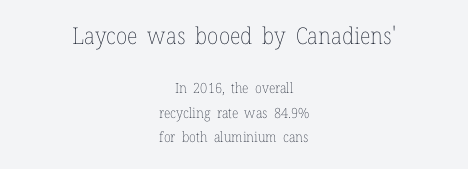
The composition opens big and finishes small. Words float on clear page, feet unadorned. The rendering keeps characters at their native spacing. Heaviness? Minimal to ordinary, like unemphasized prose. The specimen reads as upright at a glance.
